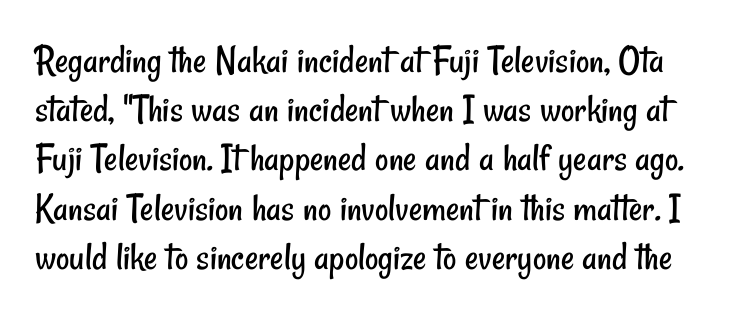
A typesetter would call this zero additional tracking. Varying glyph widths throughout — classic text-font behaviour. Observe the absence of serifs on each vertical stroke in this sample. The string is rendered with underlining switched off. Vertical stems look standard width or narrower in stroke.
